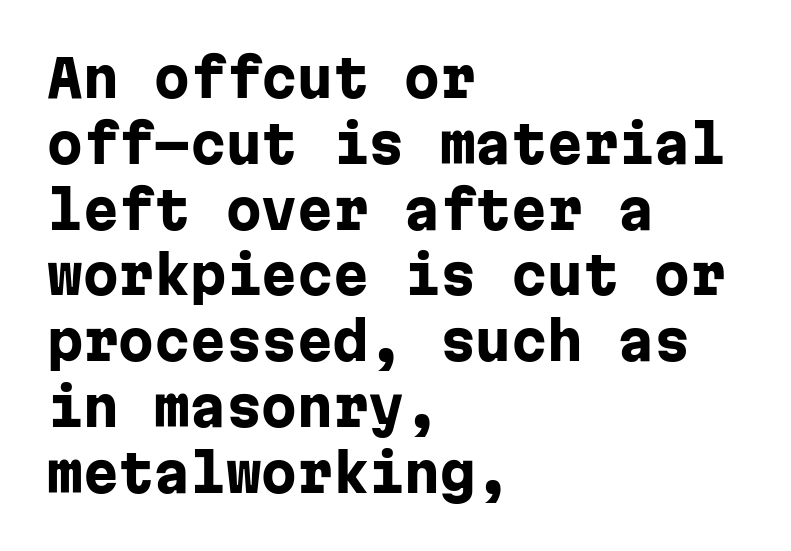
Q: Is the text bold? A: Yes.
Q: Is the text italic (slanted)? A: No, it is upright.
Q: Is the typeface a serif or a sans-serif typeface? A: Sans-serif.
Q: Is the text underlined? A: No.
Q: How is the paragraph aligned? A: Left-aligned.
Q: Is the spacing between letters normal or unusually wide? A: Normal.
Q: Is the spacing between lines tight, normal or loose? A: Normal.
Q: Width (condensed, normal, or wide)? A: Normal.
Q: Stroke contrast? A: Low.
Q: x-height? A: Medium.
Q: Monospaced? A: Yes.
